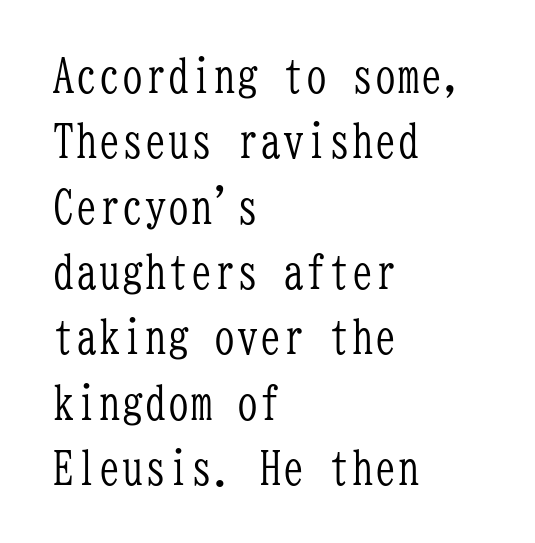
{"serif": "yes", "italic": "no", "bold": "no", "weight": "light", "width": "condensed", "stroke_contrast": "low", "x_height": "medium", "monospaced": "yes", "underline": "no", "align": "left", "line_spacing": "normal", "line_spacing_ratio": 1.42, "letter_spacing": "normal", "letter_spacing_em": 0.0, "glyph_px": 46}
